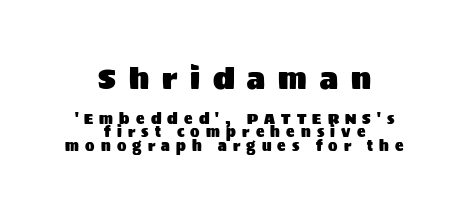
The line-height multiplier appears low, near solid setting. The typesetter chose a symmetrical, centered arrangement here. Letter spacing: wide. You get the large type first, then a drop to smaller type.
